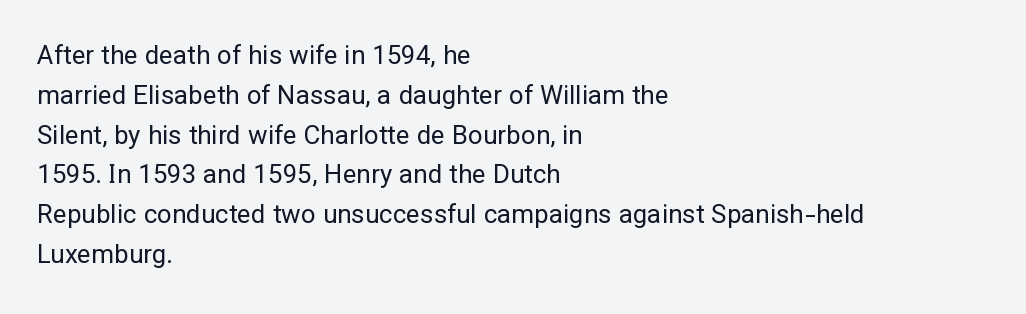
Nobody touched the tracking dial on this one. Line starts are locked; line ends wander. The block of text has a typical density, with ordinary space between rows. The glyphs are unaccompanied by any horizontal stroke below them. Notice how the stems are strictly vertical — no italics here. These glyphs show unthickened strokes, regular width or finer.
